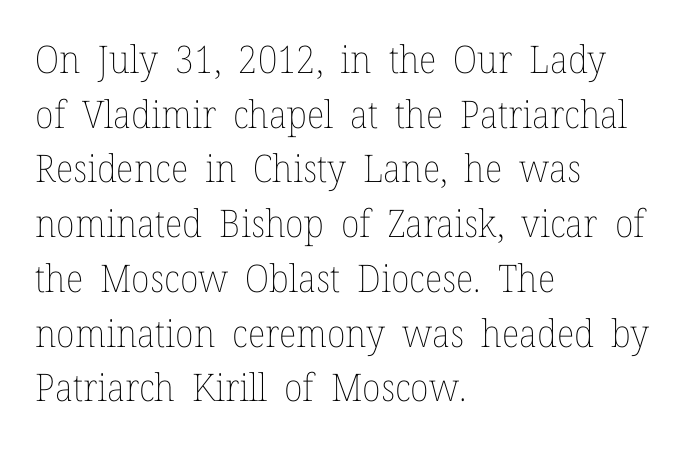
{"italic": "no", "bold": "no", "weight": "thin", "width": "normal", "stroke_contrast": "low", "x_height": "medium", "monospaced": "no", "underline": "no", "align": "left", "line_spacing": "normal", "line_spacing_ratio": 1.44, "letter_spacing": "normal", "letter_spacing_em": 0.0, "glyph_px": 38}
